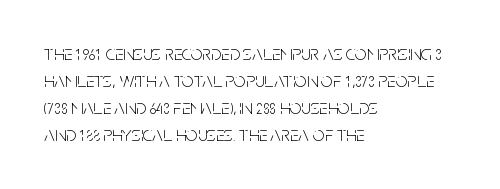
The image shows 21 px text type, upright; set left-aligned, normal line spacing (1.28x), normal letter spacing, not underlined.
